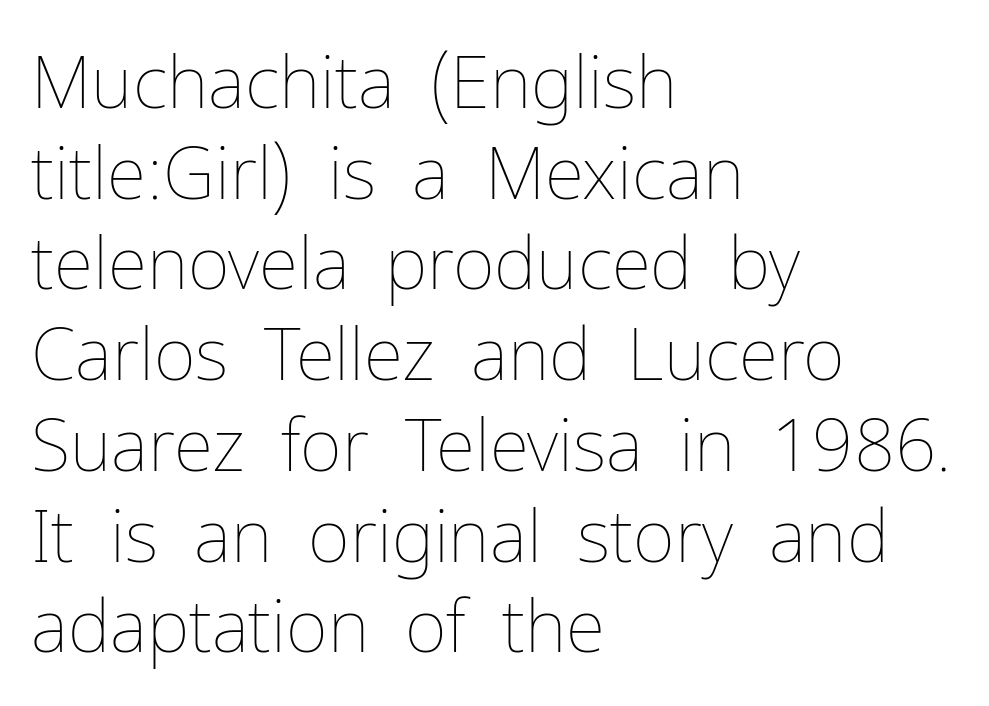
Heaviness? Minimal to ordinary, like unemphasized prose. You could not count columns in this text — the font is proportionally spaced. It's the straight-up-and-down kind of type. Notice how the passage keeps a crisp vertical edge on the left only. Descenders hang freely into open space. What's the leading like? Ordinary, nothing unusual.
